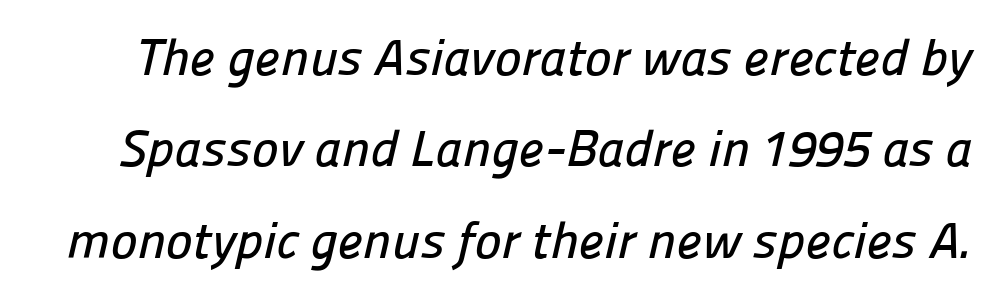
{"serif": "no", "width": "normal", "stroke_contrast": "low", "x_height": "medium", "monospaced": "no", "underline": "no", "line_spacing_ratio": 1.79, "letter_spacing": "normal", "letter_spacing_em": 0.0, "glyph_px": 51}
